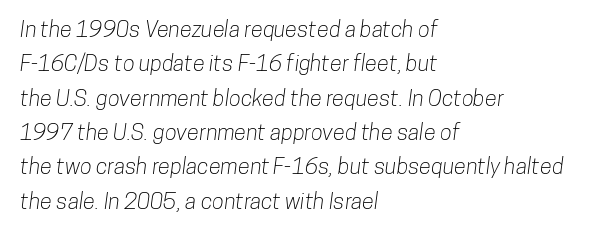
The image shows 22 px text type; set left-aligned, normal line spacing (1.56x), normal letter spacing, not underlined.
